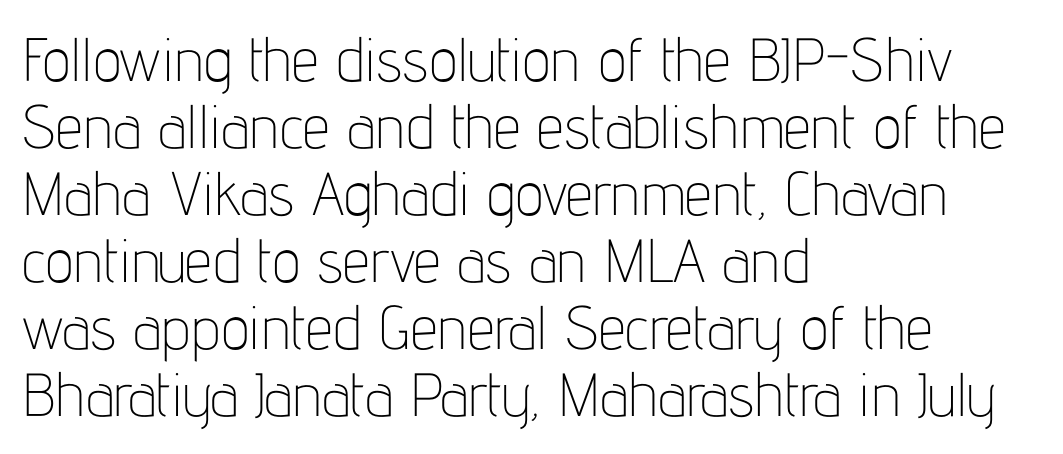
The image shows 61 px thin, condensed sans-serif type, upright; set left-aligned, tight line spacing (1.1x), normal letter spacing, not underlined; low stroke contrast and a medium x-height.
